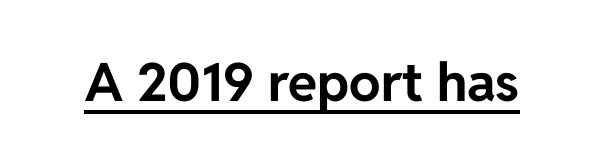
Does the type have serifs? No, each stem ends abruptly. The font is running at its bold setting. It's the straight-up-and-down kind of type. Character widths vary here, with narrow letters taking less room than wide ones. Has an underline been added? It has. This sample uses plain, unmodified letter spacing.
